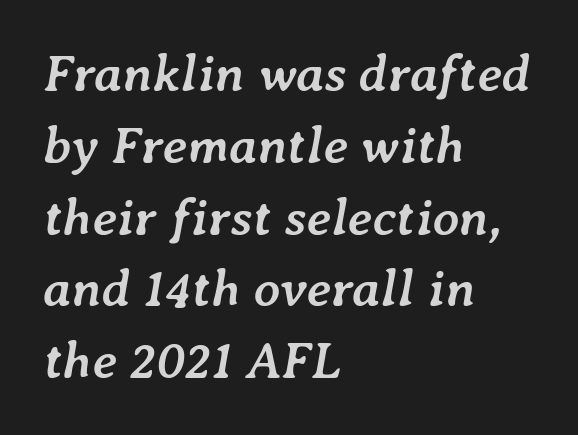
Q: Is the text bold? A: Yes.
Q: Is the text italic (slanted)? A: Yes, it leans right by about 7 degrees.
Q: Is the text underlined? A: No.
Q: How is the paragraph aligned? A: Left-aligned.
Q: Is the spacing between letters normal or unusually wide? A: Normal.
Q: Is the spacing between lines tight, normal or loose? A: Normal.
Q: Width (condensed, normal, or wide)? A: Normal.
Q: Stroke contrast? A: Low.
Q: x-height? A: Medium.
Q: Monospaced? A: No.
